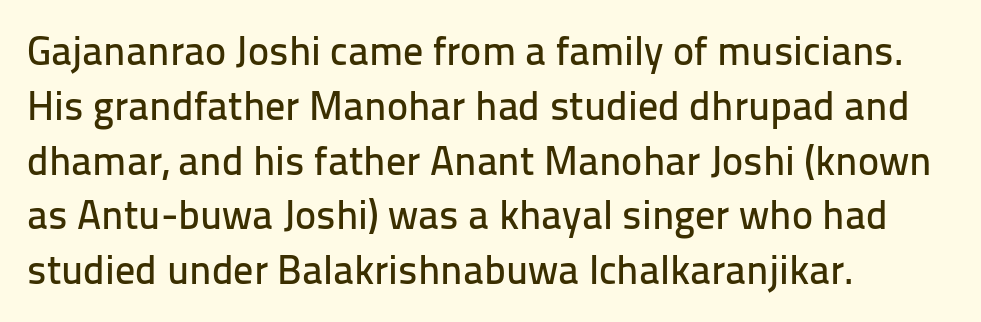
The image shows 40 px sans-serif type, upright; set left-aligned, normal line spacing (1.37x), normal letter spacing, not underlined; low stroke contrast and a medium x-height.
